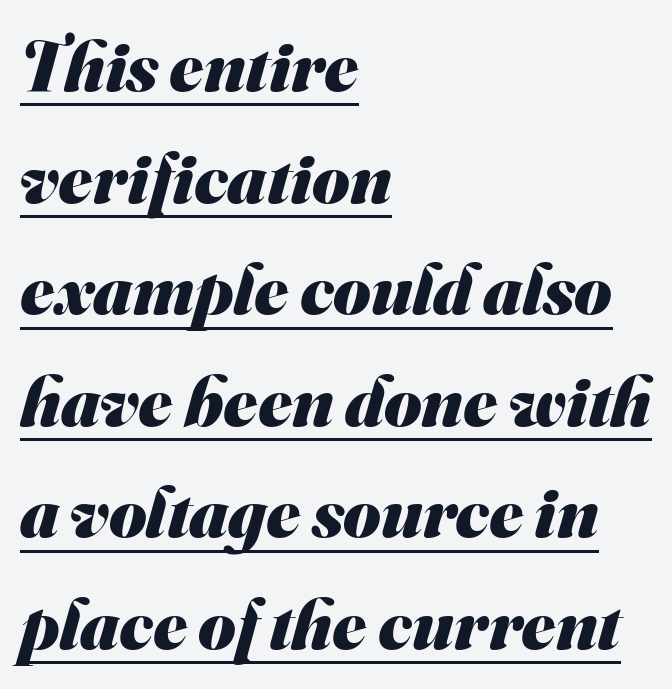
The image shows 72 px heavy sans-serif type; set left-aligned, normal line spacing (1.55x), normal letter spacing, underlined; medium stroke contrast and a small x-height.
